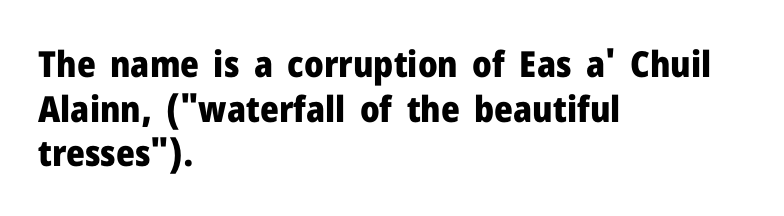
{"serif": "no", "italic": "no", "bold": "yes", "weight": "heavy", "width": "normal", "stroke_contrast": "low", "x_height": "medium", "monospaced": "no", "underline": "no", "align": "left", "line_spacing_ratio": 1.24, "letter_spacing": "normal", "letter_spacing_em": 0.0, "glyph_px": 36}
